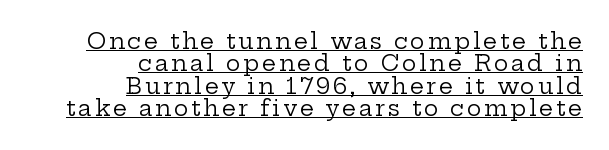
The image shows 22 px text type, upright; set right-aligned, tight line spacing (1.02x), underlined.
